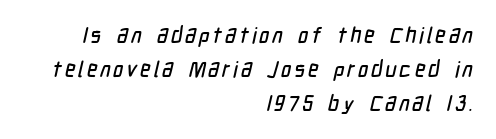
The image shows 22 px text type; set right-aligned, normal line spacing (1.54x), not underlined.
